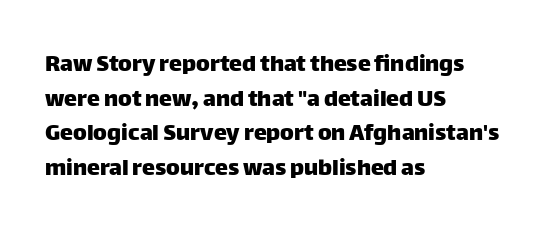
Q: Is the text italic (slanted)? A: No, it is upright.
Q: Is the text underlined? A: No.
Q: How is the paragraph aligned? A: Left-aligned.
Q: Is the spacing between letters normal or unusually wide? A: Normal.
Q: Is the spacing between lines tight, normal or loose? A: Normal.
